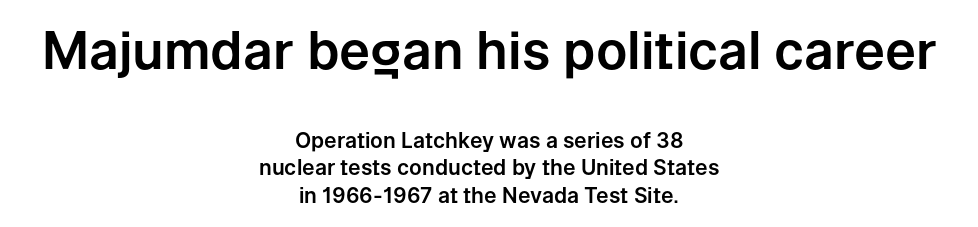
The passage shown has conventional tracking throughout. Regular leading. Posture: vertical. Which of the two is more prominent by size? The first, at the top. A bare baseline throughout the passage.
